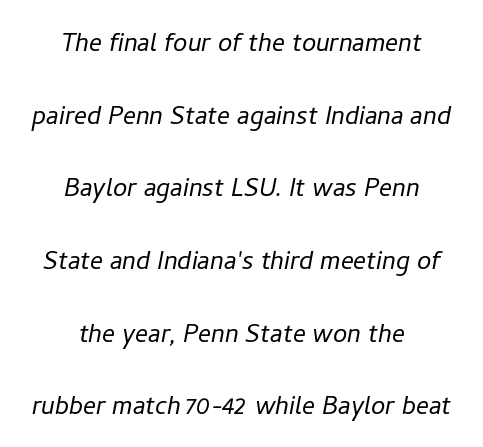
Slanted lettering throughout. Underline: absent. The weight would be labelled regular, book, light, or lighter still. The passage shown is typed in a proportional face where columns would drift.
